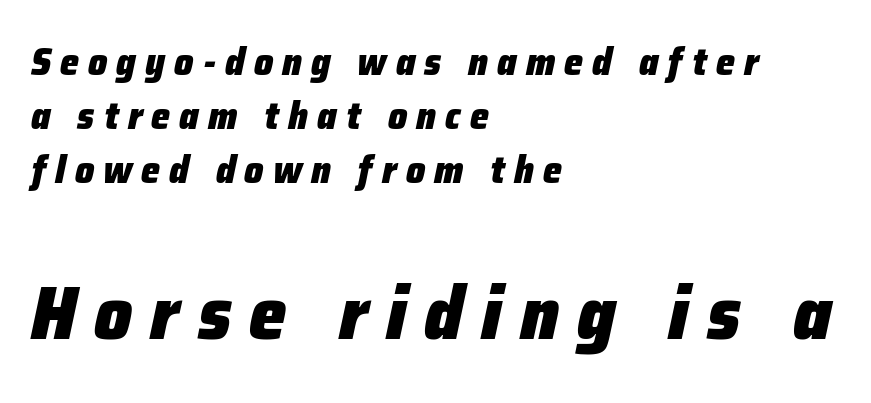
The image shows 75 px heavy type, italic (leaning right); set left-aligned, normal line spacing (1.42x), unusually wide letter spacing (+0.24 em), not underlined; the second (bottom) block is 1.97x larger; low stroke contrast and a medium x-height.
